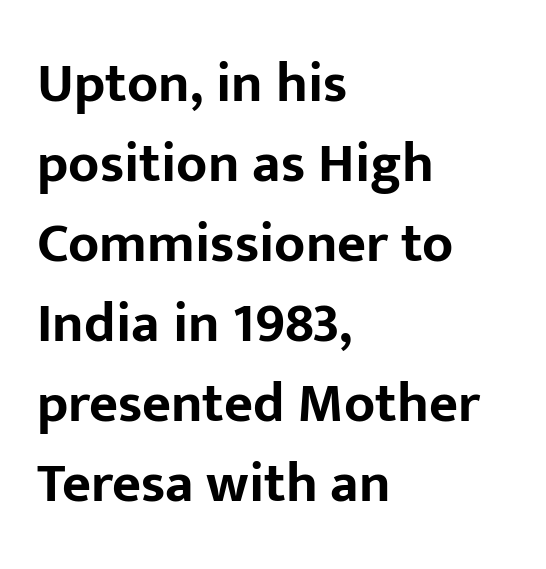
The image shows 56 px bold sans-serif type, upright; set left-aligned, normal line spacing (1.43x), normal letter spacing, not underlined; low stroke contrast and a medium x-height.
